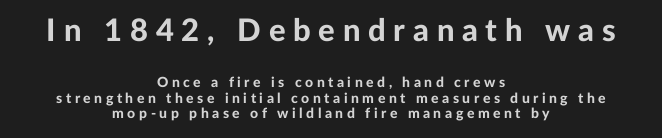
The image shows 31 px bold sans-serif type, upright; set centered, tight line spacing (1.11x), unusually wide letter spacing (+0.25 em), not underlined; the first (top) block is 2.21x larger; low stroke contrast and a medium x-height.
